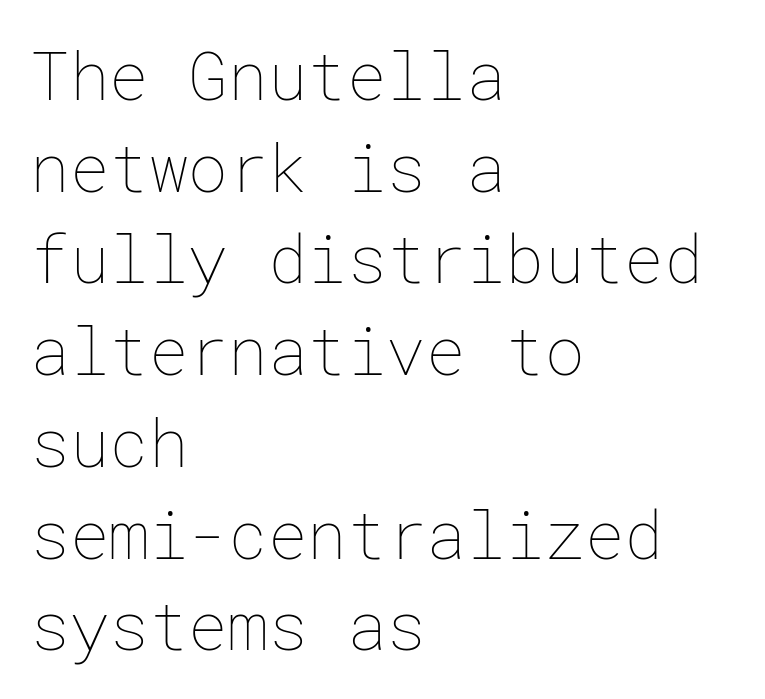
No extra tracking has been applied to these lines. The zone under the glyphs is completely vacant. Successive baselines arrive at the customary interval. No heavy texture on the line: the type isn't bold.
